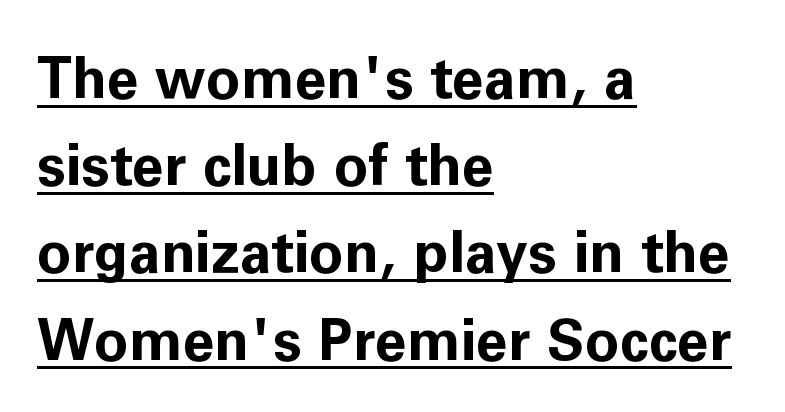
Q: Is the text bold? A: Yes.
Q: Is the text italic (slanted)? A: No, it is upright.
Q: Is the typeface a serif or a sans-serif typeface? A: Sans-serif.
Q: Is the text underlined? A: Yes.
Q: How is the paragraph aligned? A: Left-aligned.
Q: Is the spacing between letters normal or unusually wide? A: Normal.
Q: Is the spacing between lines tight, normal or loose? A: Normal.
Q: Width (condensed, normal, or wide)? A: Normal.
Q: Stroke contrast? A: Low.
Q: x-height? A: Medium.
Q: Monospaced? A: No.
